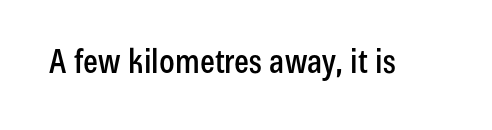
The image shows 33 px condensed sans-serif type, upright; set normal letter spacing, not underlined; low stroke contrast and a medium x-height.
